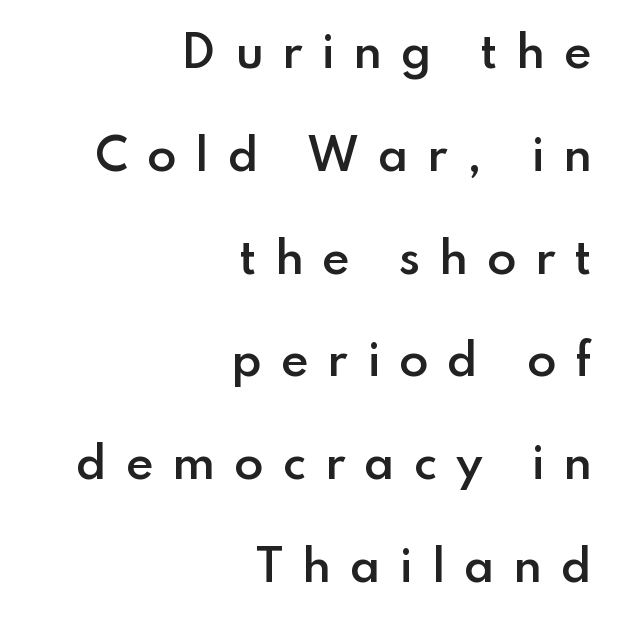
The image shows 43 px semibold sans-serif type, upright; set right-aligned, loose line spacing (2.39x), unusually wide letter spacing (+0.43 em), not underlined; low stroke contrast and a small x-height.
